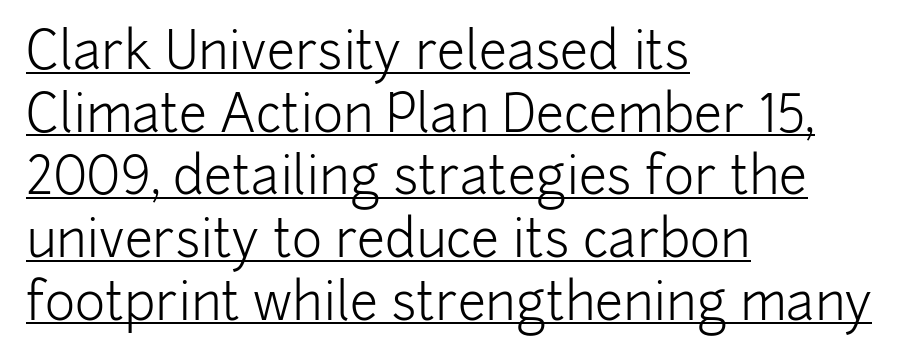
The image shows 51 px light sans-serif type, upright; set left-aligned, line spacing 1.23x, normal letter spacing, underlined; low stroke contrast and a medium x-height.
